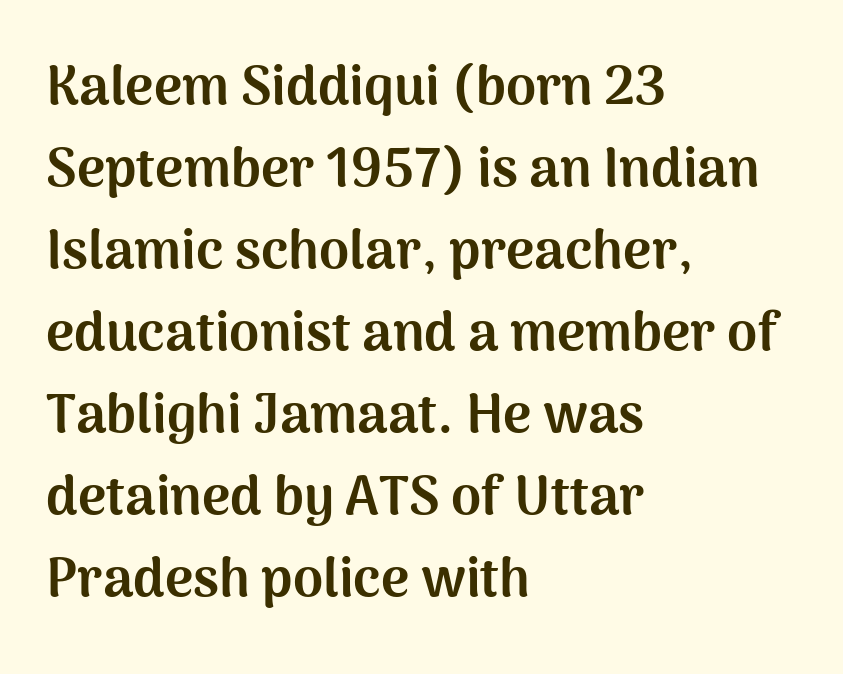
{"serif": "no", "italic": "no", "bold": "yes", "weight": "bold", "width": "normal", "stroke_contrast": "medium", "x_height": "medium", "monospaced": "no", "underline": "no", "align": "left", "line_spacing": "normal", "line_spacing_ratio": 1.52, "letter_spacing": "normal", "letter_spacing_em": 0.0, "glyph_px": 54}
